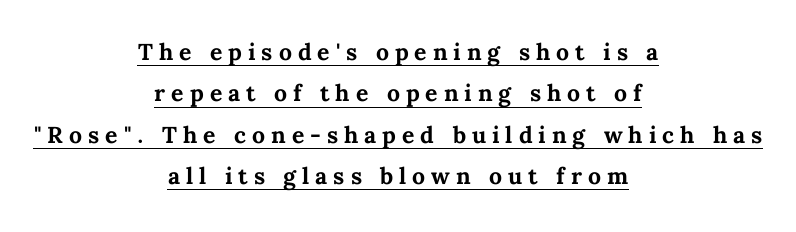
{"italic": "no", "bold": "yes", "underline": "yes", "align": "center", "line_spacing_ratio": 1.8, "letter_spacing": "wide", "letter_spacing_em": 0.26, "glyph_px": 23}
